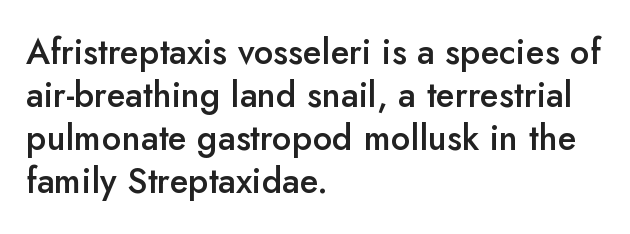
{"serif": "no", "italic": "no", "bold": "semi", "weight": "semibold", "width": "normal", "stroke_contrast": "low", "x_height": "small", "monospaced": "no", "underline": "no", "align": "left", "line_spacing_ratio": 1.23, "letter_spacing": "normal", "letter_spacing_em": 0.0, "glyph_px": 35}
